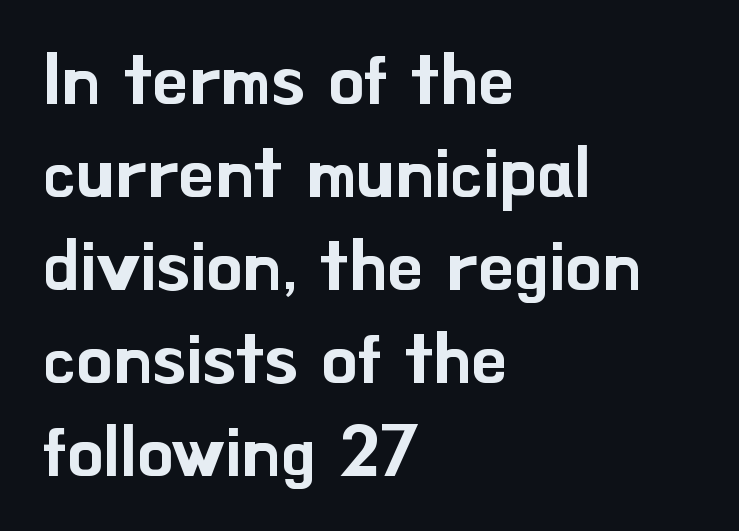
Q: Is the text italic (slanted)? A: No, it is upright.
Q: Is the typeface a serif or a sans-serif typeface? A: Sans-serif.
Q: Is the text underlined? A: No.
Q: How is the paragraph aligned? A: Left-aligned.
Q: Is the spacing between letters normal or unusually wide? A: Normal.
Q: Is the spacing between lines tight, normal or loose? A: Normal.
Q: Width (condensed, normal, or wide)? A: Normal.
Q: Stroke contrast? A: Low.
Q: x-height? A: Small.
Q: Monospaced? A: No.
